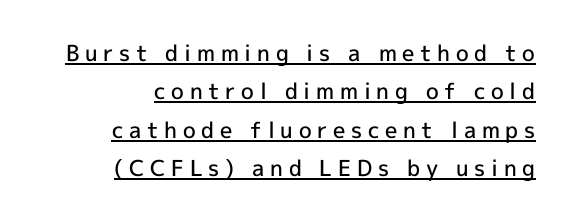
{"italic": "no", "bold": "semi", "underline": "yes", "align": "right", "line_spacing_ratio": 1.75, "letter_spacing": "wide", "letter_spacing_em": 0.26, "glyph_px": 22}
